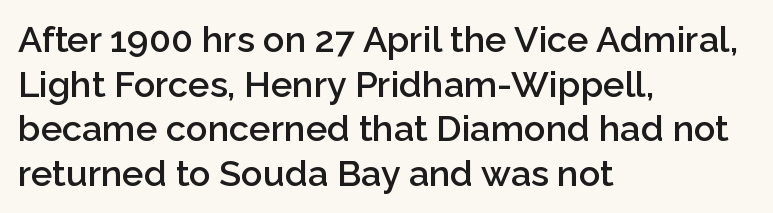
The image shows 36 px semibold sans-serif type, upright; set left-aligned, line spacing 1.24x, normal letter spacing, not underlined; low stroke contrast and a medium x-height.
